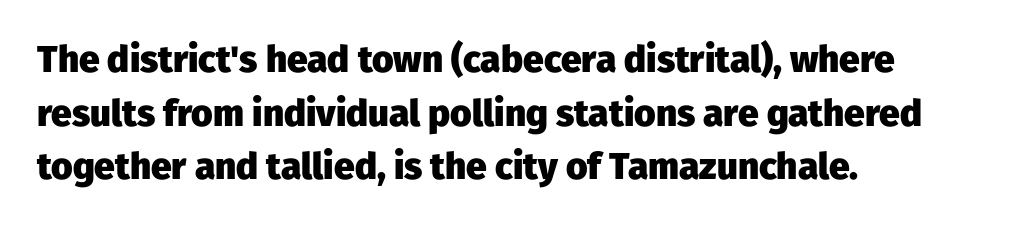
Q: Is the text bold? A: Yes.
Q: Is the text italic (slanted)? A: No, it is upright.
Q: Is the typeface a serif or a sans-serif typeface? A: Sans-serif.
Q: Is the text underlined? A: No.
Q: How is the paragraph aligned? A: Left-aligned.
Q: Is the spacing between letters normal or unusually wide? A: Normal.
Q: Is the spacing between lines tight, normal or loose? A: Normal.
Q: Width (condensed, normal, or wide)? A: Normal.
Q: Stroke contrast? A: Low.
Q: x-height? A: Medium.
Q: Monospaced? A: No.
